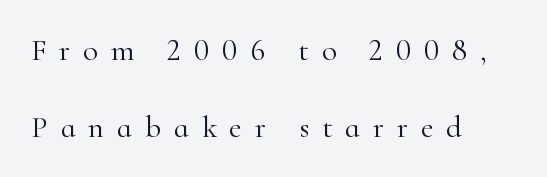
The image shows 31 px light serif type, upright; set left-aligned, loose line spacing (2.47x), unusually wide letter spacing (+0.41 em), not underlined; high stroke contrast and a small x-height.
